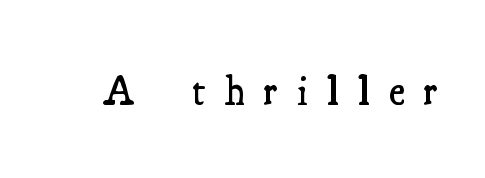
The foot of each line stays bare and open. Caption: semibold face, moderately heavy strokes. Note the varied advance widths — an 'i' is clearly narrower than an 'm'. Type style note: has serifs. This rendering widens character spacing well past its baseline value.
